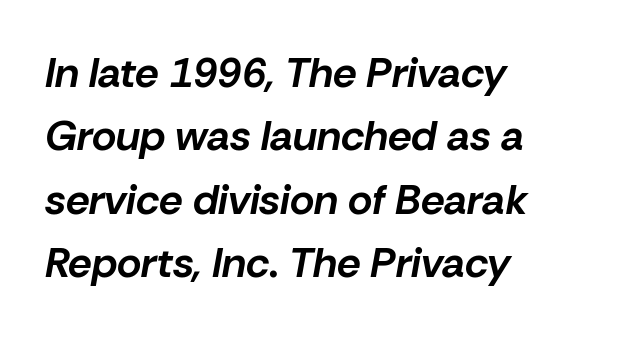
The image shows 42 px bold type, italic (leaning right); set left-aligned, normal line spacing (1.51x), normal letter spacing, not underlined; low stroke contrast and a medium x-height.
